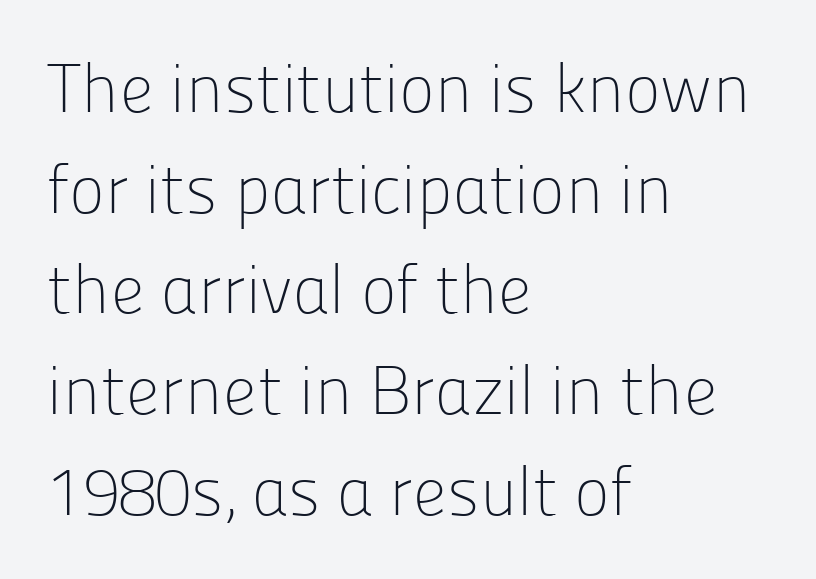
{"serif": "no", "italic": "no", "bold": "no", "weight": "light", "width": "normal", "stroke_contrast": "low", "x_height": "medium", "monospaced": "no", "underline": "no", "align": "left", "line_spacing": "normal", "line_spacing_ratio": 1.48, "letter_spacing": "normal", "letter_spacing_em": 0.0, "glyph_px": 68}
